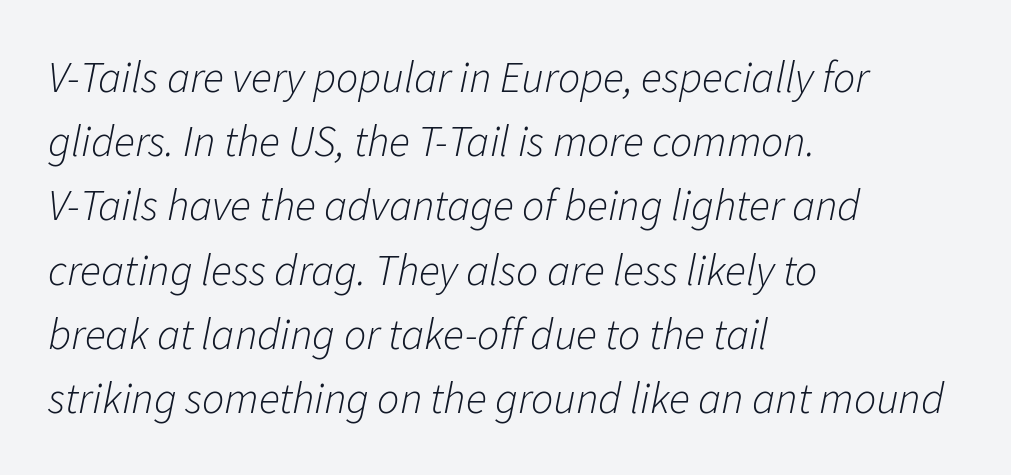
Q: Is the text bold? A: No.
Q: Is the text italic (slanted)? A: Yes, it leans right by about 11 degrees.
Q: Is the text underlined? A: No.
Q: How is the paragraph aligned? A: Left-aligned.
Q: Is the spacing between letters normal or unusually wide? A: Normal.
Q: Is the spacing between lines tight, normal or loose? A: Normal.
Q: Width (condensed, normal, or wide)? A: Normal.
Q: Stroke contrast? A: Low.
Q: x-height? A: Medium.
Q: Monospaced? A: No.
